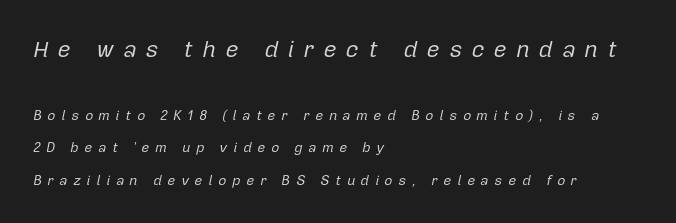
{"italic": "yes", "lean": "right", "slant_degrees": 12, "bold": "no", "underline": "no", "align": "left", "line_spacing": "loose", "line_spacing_ratio": 2.32, "letter_spacing": "wide", "letter_spacing_em": 0.4, "larger_block": "first", "size_ratio": 1.64, "glyph_px": 23}
